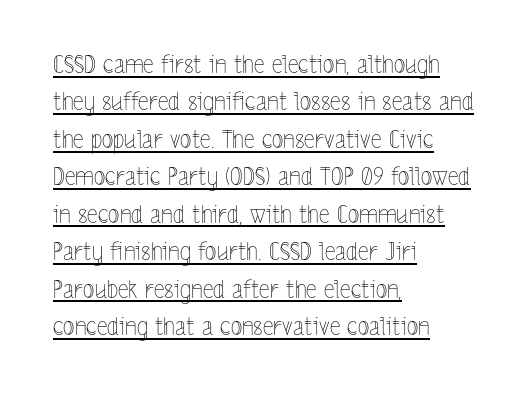
These lines keep a tight, regular rhythm from letter to letter. Teacher's note: observe the even left margin — that is flush-left alignment. The letterforms sit at book weight or below. Normally led — the rows are evenly, conventionally spaced. When letters stand straight like this, we call the style roman or upright.
